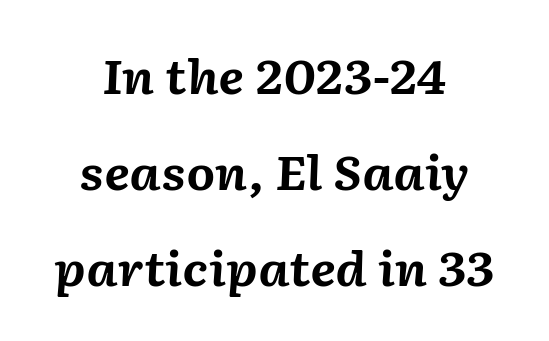
{"italic": "yes", "lean": "right", "slant_degrees": 2, "bold": "yes", "weight": "bold", "width": "normal", "stroke_contrast": "medium", "x_height": "medium", "monospaced": "no", "underline": "no", "align": "center", "line_spacing": "loose", "line_spacing_ratio": 2.09, "letter_spacing": "normal", "letter_spacing_em": 0.0, "glyph_px": 46}
